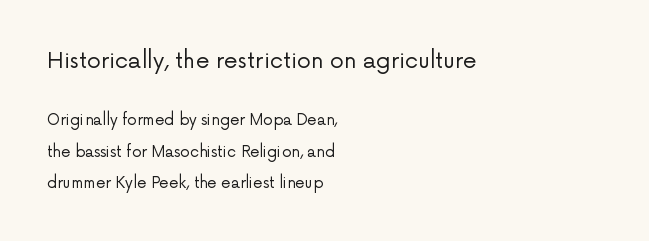
Q: Is the text bold? A: No.
Q: Is the text italic (slanted)? A: No, it is upright.
Q: Is the text underlined? A: No.
Q: How is the paragraph aligned? A: Left-aligned.
Q: Is the spacing between letters normal or unusually wide? A: Normal.
Q: Is the spacing between lines tight, normal or loose? A: Loose.
Q: Which block of text is set in a larger size, the first (top) or the second (bottom)? A: The first (top) one.
